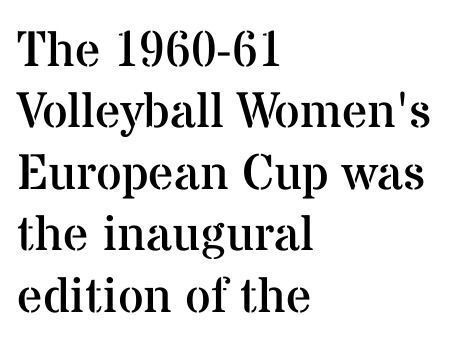
{"serif": "yes", "italic": "no", "bold": "no", "weight": "regular", "width": "normal", "stroke_contrast": "medium", "x_height": "medium", "monospaced": "no", "underline": "no", "align": "left", "line_spacing_ratio": 1.23, "letter_spacing": "normal", "letter_spacing_em": 0.0, "glyph_px": 50}
